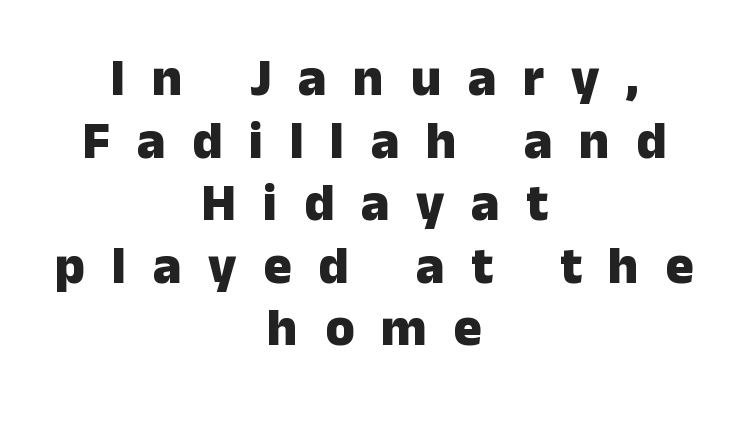
{"serif": "no", "italic": "no", "bold": "yes", "weight": "heavy", "width": "normal", "stroke_contrast": "low", "x_height": "medium", "monospaced": "no", "underline": "no", "align": "center", "line_spacing_ratio": 1.18, "letter_spacing": "wide", "letter_spacing_em": 0.5, "glyph_px": 53}
